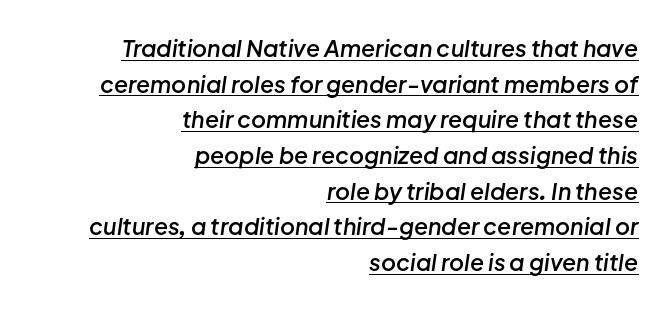
{"italic": "yes", "lean": "right", "slant_degrees": 8, "bold": "semi", "underline": "yes", "align": "right", "line_spacing": "normal", "line_spacing_ratio": 1.55, "letter_spacing": "normal", "letter_spacing_em": 0.0, "glyph_px": 23}
